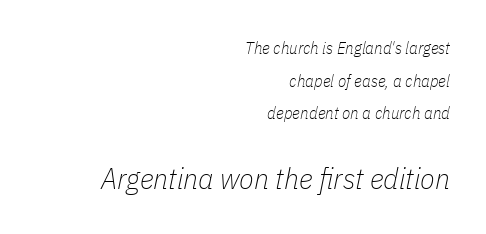
The image shows 30 px thin, condensed type, italic (leaning right); set right-aligned, loose line spacing (1.92x), normal letter spacing, not underlined; the second (bottom) block is 1.76x larger; low stroke contrast and a medium x-height.
